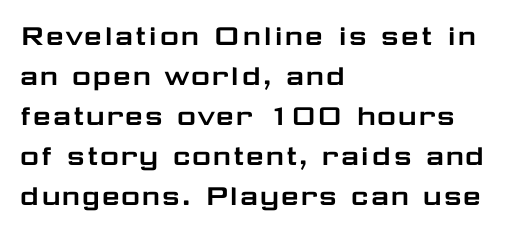
The image shows 33 px wide sans-serif type, upright; set left-aligned, line spacing 1.21x, normal letter spacing, not underlined; low stroke contrast and a medium x-height.
